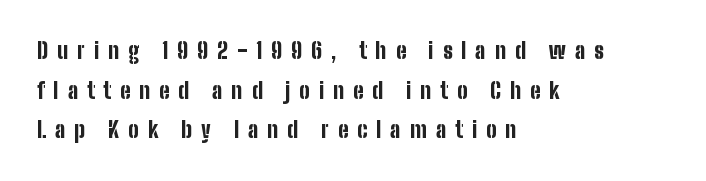
Q: Is the text bold? A: Yes.
Q: Is the text italic (slanted)? A: No, it is upright.
Q: Is the text underlined? A: No.
Q: How is the paragraph aligned? A: Left-aligned.
Q: Is the spacing between letters normal or unusually wide? A: Unusually wide.
